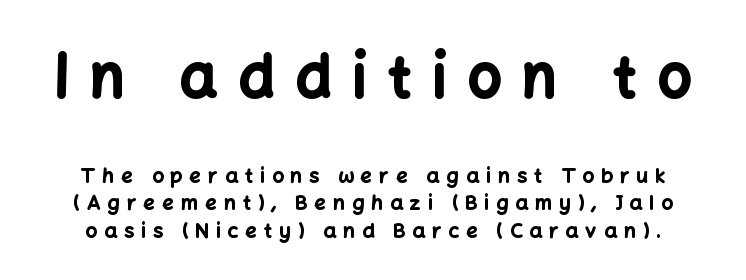
How would I describe the line gaps? Plain and ordinary. Font category for this specimen: sans-serif. Tall strokes in this sample are plumb rather than angled. The sample has been set heavy, in full bold. These lines have a slow, spaced-out rhythm from letter to letter. Spacing verdict: proportional, widths tailored to each character.
